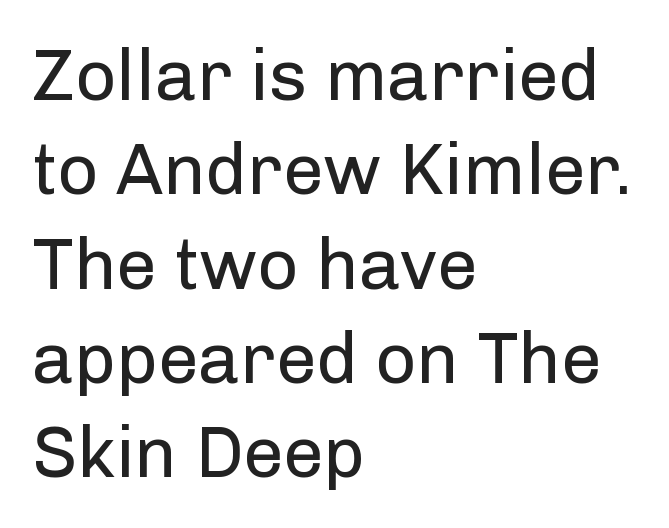
{"serif": "no", "italic": "no", "bold": "no", "weight": "regular", "width": "normal", "stroke_contrast": "low", "x_height": "medium", "monospaced": "no", "underline": "no", "align": "left", "line_spacing": "normal", "line_spacing_ratio": 1.31, "letter_spacing": "normal", "letter_spacing_em": 0.0, "glyph_px": 72}
